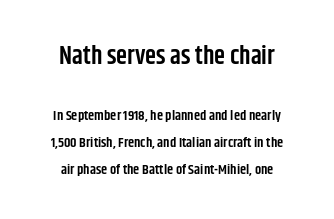
Q: Is the text bold? A: Semi-bold.
Q: Is the text italic (slanted)? A: No, it is upright.
Q: Is the text underlined? A: No.
Q: How is the paragraph aligned? A: Centered.
Q: Is the spacing between letters normal or unusually wide? A: Normal.
Q: Is the spacing between lines tight, normal or loose? A: Loose.
Q: Which block of text is set in a larger size, the first (top) or the second (bottom)? A: The first (top) one.
